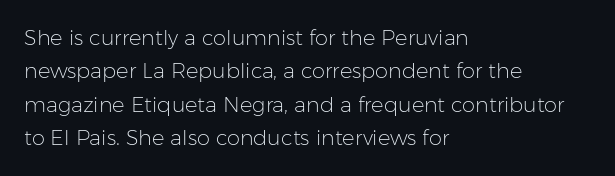
The image shows 21 px text type, upright; set left-aligned, normal line spacing (1.59x), normal letter spacing, not underlined.
